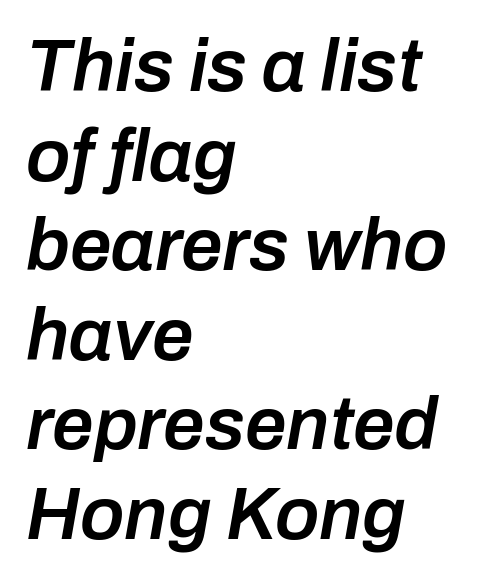
The image shows 74 px semibold type, italic (leaning right); set left-aligned, line spacing 1.21x, normal letter spacing, not underlined; low stroke contrast and a medium x-height.
